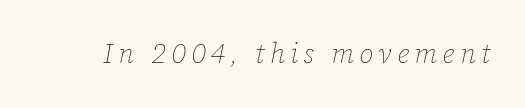
Q: Is the text bold? A: No.
Q: Is the text italic (slanted)? A: Yes, it leans right by about 12 degrees.
Q: Is the text underlined? A: No.
Q: Width (condensed, normal, or wide)? A: Normal.
Q: Stroke contrast? A: Low.
Q: x-height? A: Medium.
Q: Monospaced? A: No.
